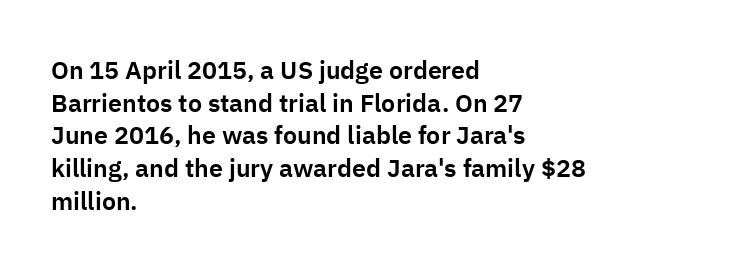
The tracking reads as untouched default to a designer's eye. Has an underline been added? It has not. Where is the straight margin? On the left. A typesetter would call this leading conventional body-copy spacing.
